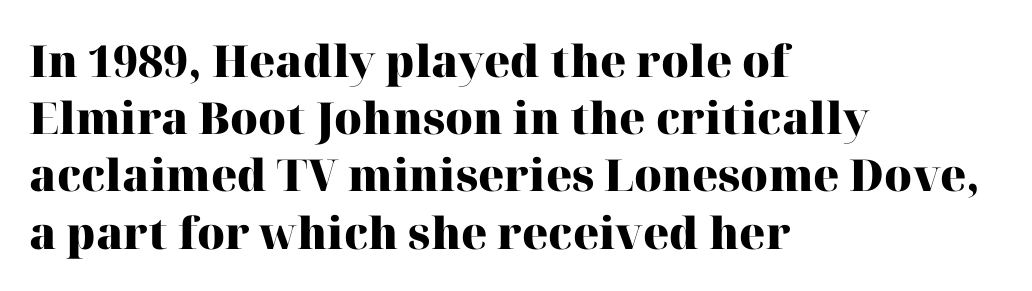
{"serif": "yes", "italic": "no", "bold": "yes", "weight": "heavy", "width": "normal", "stroke_contrast": "high", "x_height": "medium", "monospaced": "no", "underline": "no", "align": "left", "line_spacing": "normal", "line_spacing_ratio": 1.3, "letter_spacing": "normal", "letter_spacing_em": 0.0, "glyph_px": 44}
